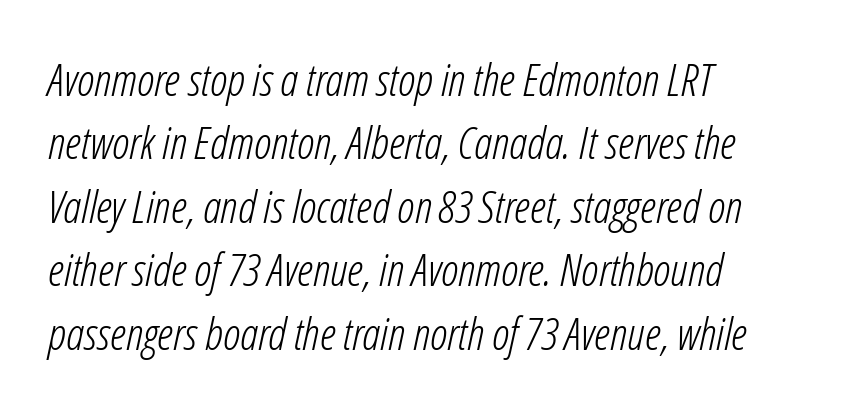
The image shows 45 px light, condensed type, italic (leaning right); set left-aligned, normal line spacing (1.41x), normal letter spacing, not underlined; low stroke contrast and a medium x-height.
